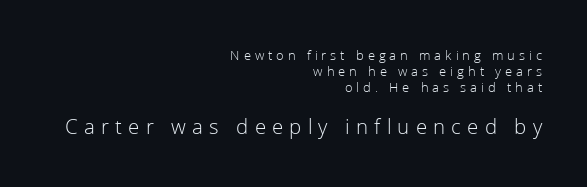
The image shows 22 px text type, upright; set right-aligned, tight line spacing (1.13x), unusually wide letter spacing (+0.28 em), not underlined; the second (bottom) block is 1.57x larger.
